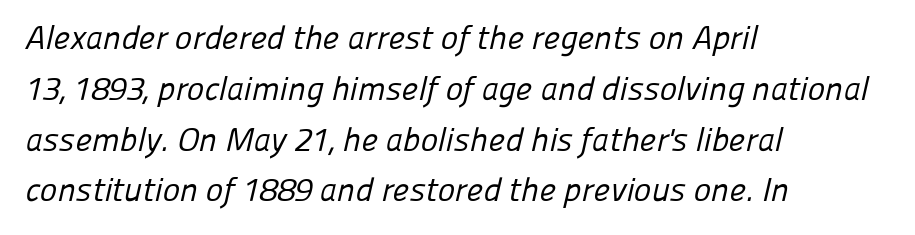
The image shows 33 px regular-weight sans-serif type; set left-aligned, normal line spacing (1.54x), normal letter spacing, not underlined; low stroke contrast and a medium x-height.
